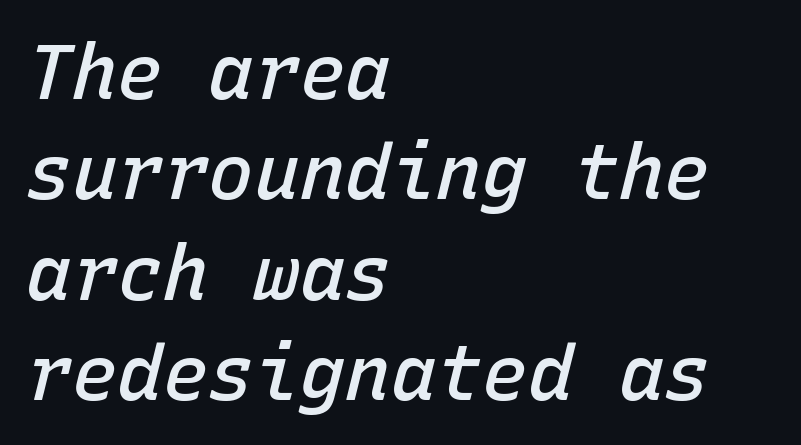
{"italic": "yes", "lean": "right", "slant_degrees": 15, "bold": "semi", "weight": "semibold", "width": "normal", "stroke_contrast": "low", "x_height": "medium", "monospaced": "yes", "underline": "no", "align": "left", "line_spacing": "normal", "line_spacing_ratio": 1.32, "letter_spacing": "normal", "letter_spacing_em": 0.0, "glyph_px": 76}
